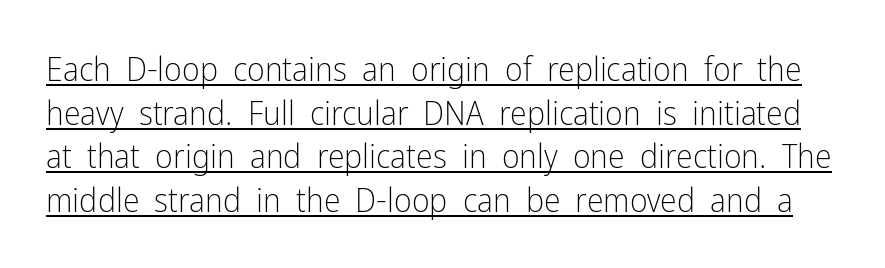
{"serif": "no", "italic": "no", "bold": "no", "weight": "light", "width": "condensed", "stroke_contrast": "low", "x_height": "medium", "monospaced": "no", "underline": "yes", "line_spacing": "normal", "line_spacing_ratio": 1.28, "letter_spacing": "normal", "letter_spacing_em": 0.0, "glyph_px": 34}
